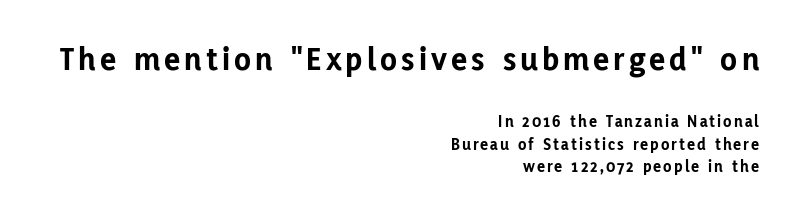
The image shows 34 px bold sans-serif type, upright; set right-aligned, normal line spacing (1.34x), not underlined; the first (top) block is 2.0x larger; low stroke contrast and a medium x-height.
